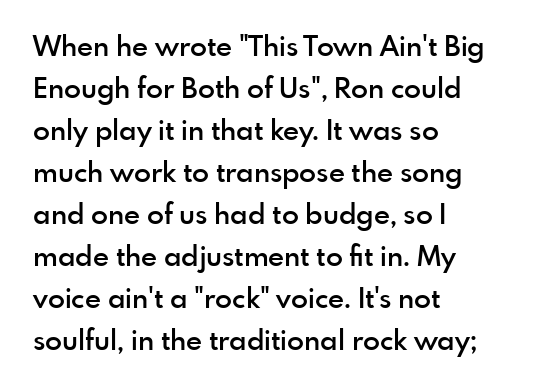
Q: Is the text bold? A: Semi-bold.
Q: Is the text italic (slanted)? A: No, it is upright.
Q: Is the typeface a serif or a sans-serif typeface? A: Sans-serif.
Q: Is the text underlined? A: No.
Q: How is the paragraph aligned? A: Left-aligned.
Q: Is the spacing between letters normal or unusually wide? A: Normal.
Q: Is the spacing between lines tight, normal or loose? A: Normal.
Q: Width (condensed, normal, or wide)? A: Normal.
Q: x-height? A: Small.
Q: Monospaced? A: No.
